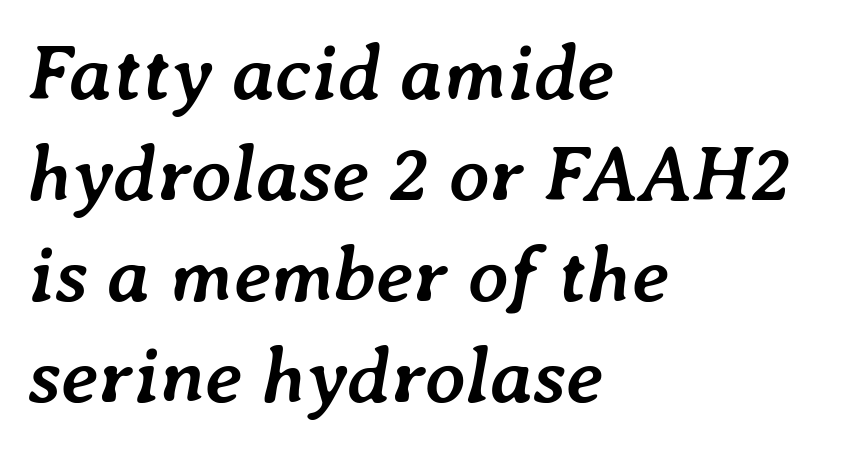
The image shows 79 px semibold type, italic (leaning right); set left-aligned, normal line spacing (1.28x), normal letter spacing, not underlined; low stroke contrast and a medium x-height.
